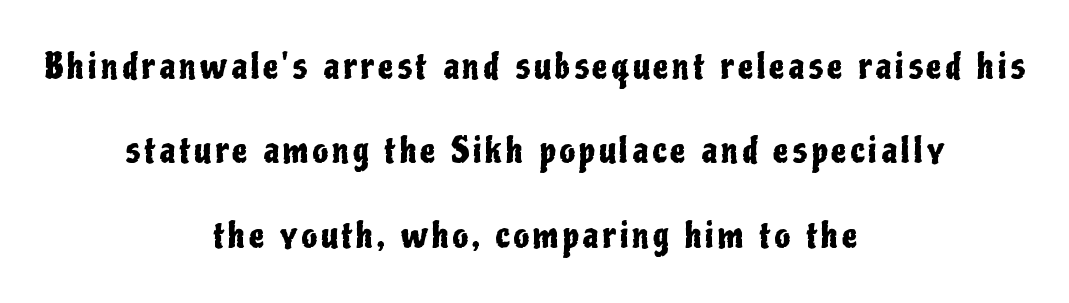
The image shows 34 px condensed sans-serif type, upright; set centered, loose line spacing (2.48x), not underlined; low stroke contrast and a medium x-height.
